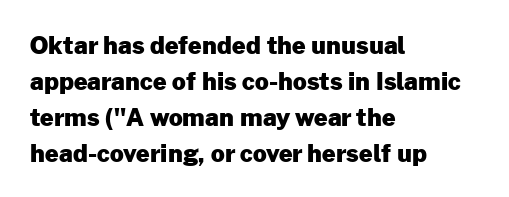
These lines are set flush left with a ragged right edge. Upright lettering throughout. Compared with typical body copy, the letter spacing here is the same. The line-height multiplier appears to be the usual default.
